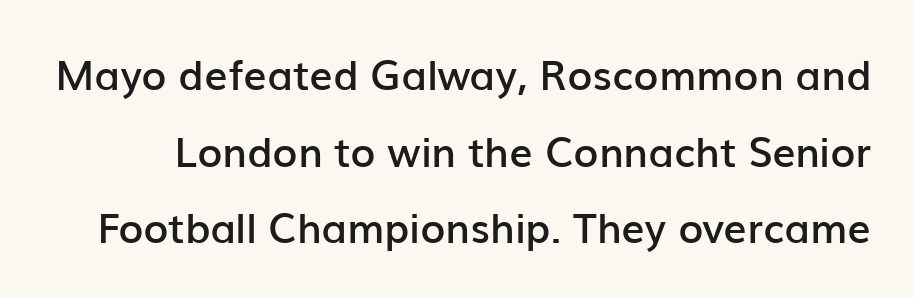
{"serif": "no", "italic": "no", "bold": "semi", "weight": "semibold", "width": "normal", "stroke_contrast": "low", "x_height": "medium", "monospaced": "no", "underline": "no", "line_spacing_ratio": 1.87, "letter_spacing": "normal", "letter_spacing_em": 0.0, "glyph_px": 41}
